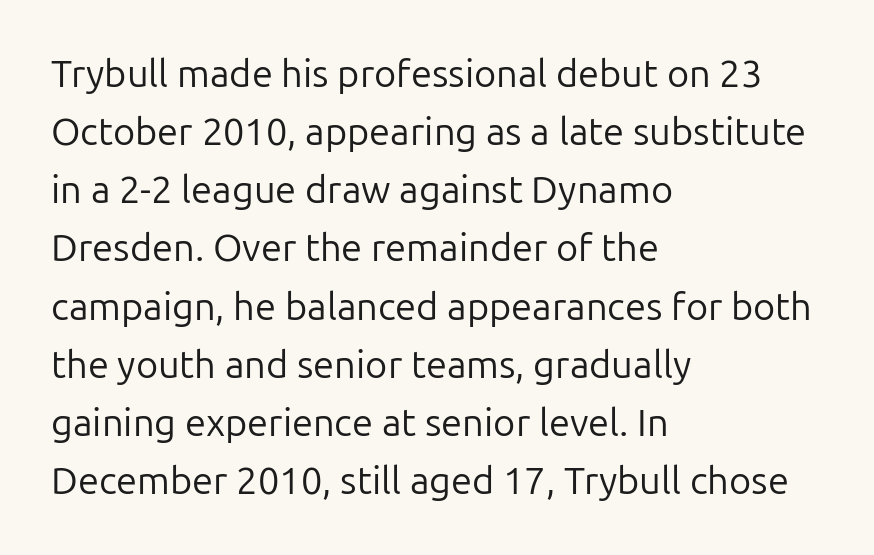
Q: Is the text bold? A: No.
Q: Is the text italic (slanted)? A: No, it is upright.
Q: Is the typeface a serif or a sans-serif typeface? A: Sans-serif.
Q: Is the text underlined? A: No.
Q: How is the paragraph aligned? A: Left-aligned.
Q: Is the spacing between letters normal or unusually wide? A: Normal.
Q: Is the spacing between lines tight, normal or loose? A: Normal.
Q: Width (condensed, normal, or wide)? A: Normal.
Q: Stroke contrast? A: Low.
Q: x-height? A: Medium.
Q: Monospaced? A: No.
